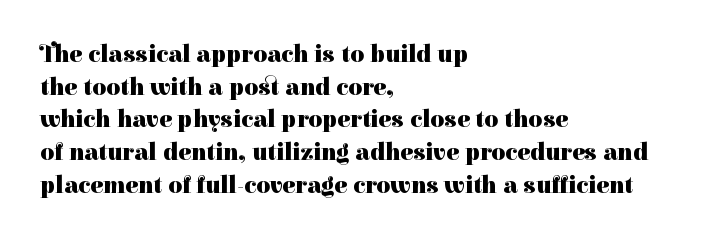
The rendering uses a moderate line-height, typical for paragraphs. The typography opts for an upright posture over an oblique one. Each word holds together tightly as a unit, with standard inter-letter gaps. Left-aligned paragraph, ragged on the right. The sample has been set heavy, in full bold. The string is rendered with underlining switched off.
